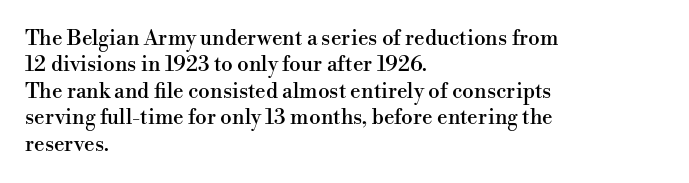
{"italic": "no", "underline": "no", "align": "left", "line_spacing": "normal", "line_spacing_ratio": 1.26, "letter_spacing": "normal", "letter_spacing_em": 0.0, "glyph_px": 21}
